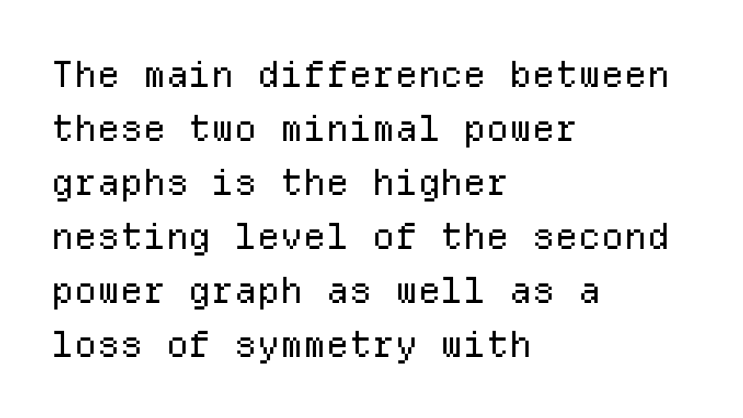
The image shows 36 px regular-weight sans-serif type, upright, monospaced; set left-aligned, normal line spacing (1.5x), normal letter spacing, not underlined; low stroke contrast and a medium x-height.
